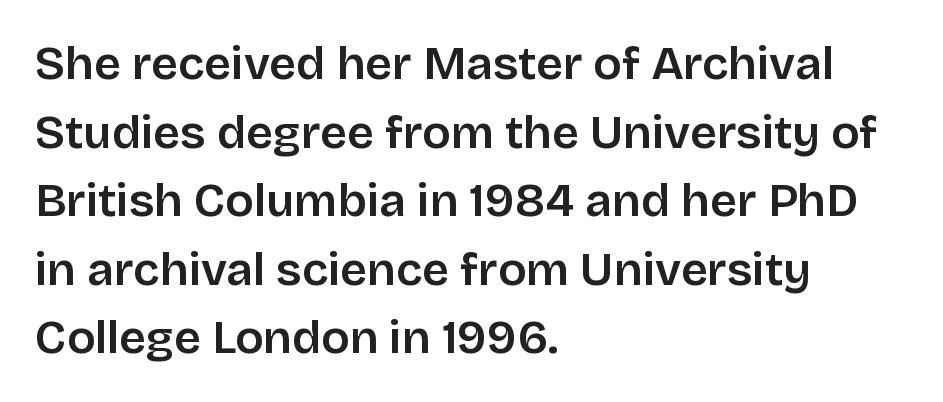
The image shows 47 px sans-serif type, upright; set left-aligned, normal line spacing (1.46x), normal letter spacing, not underlined; low stroke contrast and a large x-height.
